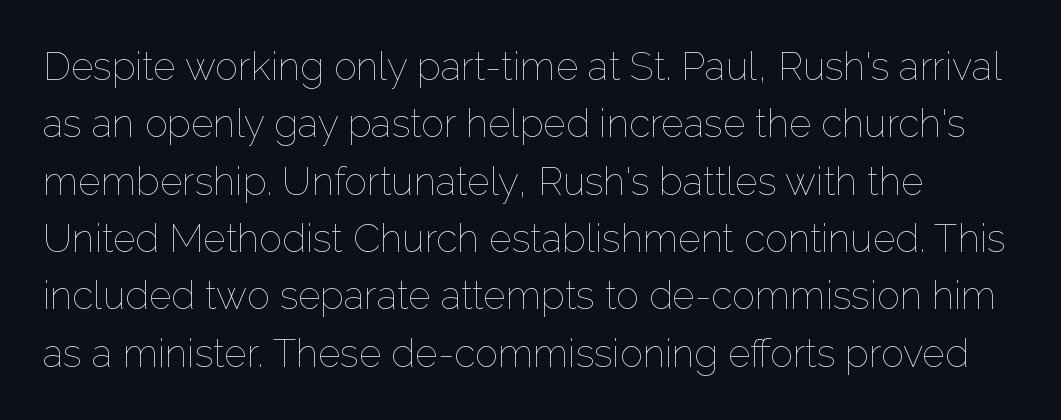
Q: Is the text bold? A: No.
Q: Is the text italic (slanted)? A: No, it is upright.
Q: Is the text underlined? A: No.
Q: Is the spacing between letters normal or unusually wide? A: Normal.
Q: Is the spacing between lines tight, normal or loose? A: Normal.
Q: Width (condensed, normal, or wide)? A: Normal.
Q: Stroke contrast? A: Low.
Q: x-height? A: Medium.
Q: Monospaced? A: No.
